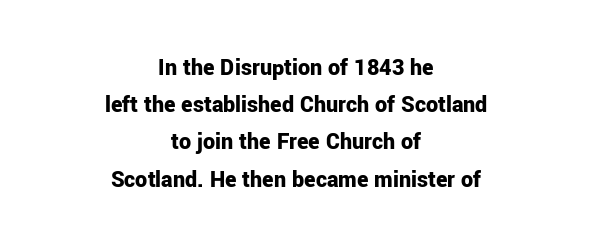
Check the space under the baseline: it is left empty. Which margin do the lines hug? Neither — every line sits in the middle. Does the lettering tilt? It doesn't — this is upright. Pretty heavy lettering here — definitely bold.
